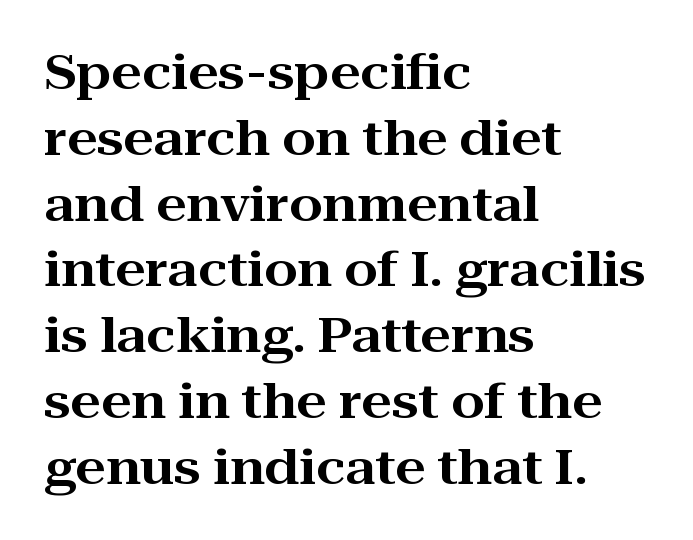
Q: Is the text italic (slanted)? A: No, it is upright.
Q: Is the typeface a serif or a sans-serif typeface? A: Serif.
Q: Is the text underlined? A: No.
Q: How is the paragraph aligned? A: Left-aligned.
Q: Is the spacing between letters normal or unusually wide? A: Normal.
Q: Is the spacing between lines tight, normal or loose? A: Normal.
Q: Width (condensed, normal, or wide)? A: Wide.
Q: Stroke contrast? A: High.
Q: x-height? A: Medium.
Q: Monospaced? A: No.
